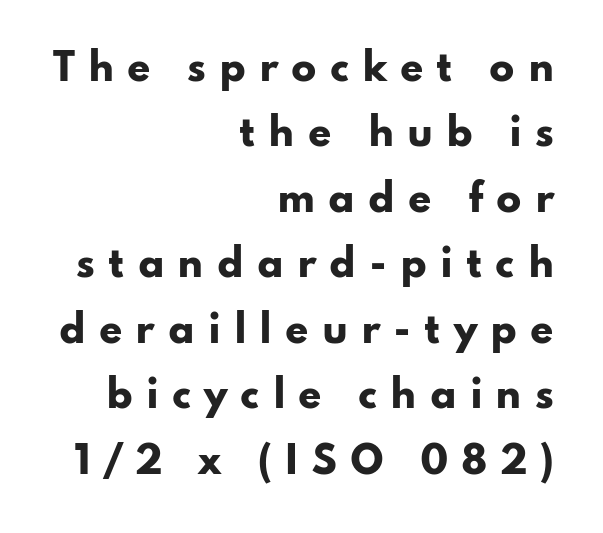
{"serif": "no", "italic": "no", "bold": "yes", "weight": "heavy", "width": "wide", "stroke_contrast": "low", "x_height": "small", "monospaced": "no", "underline": "no", "align": "right", "line_spacing_ratio": 1.77, "letter_spacing": "wide", "letter_spacing_em": 0.35, "glyph_px": 37}
